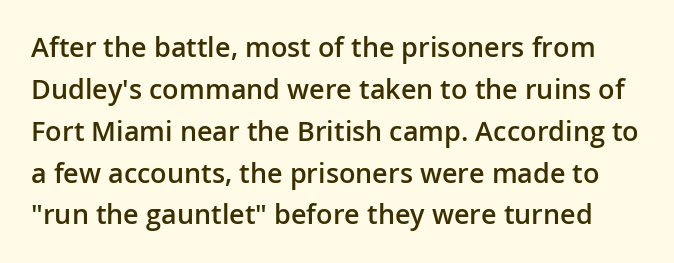
Line spacing here is normal. The gap between lines stays unmarked. Ascenders rise straight up at ninety degrees. Set as a demibold, roughly 600 on the weight scale.
